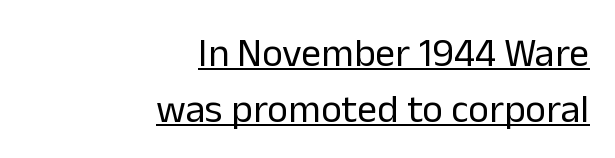
{"serif": "no", "italic": "no", "bold": "no", "weight": "regular", "width": "normal", "stroke_contrast": "low", "x_height": "medium", "monospaced": "no", "underline": "yes", "align": "right", "line_spacing": "normal", "line_spacing_ratio": 1.4, "letter_spacing": "normal", "letter_spacing_em": 0.0, "glyph_px": 40}
